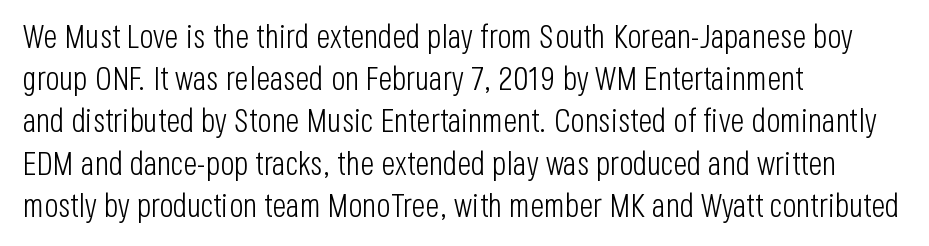
Q: Is the text bold? A: No.
Q: Is the text italic (slanted)? A: No, it is upright.
Q: Is the typeface a serif or a sans-serif typeface? A: Sans-serif.
Q: Is the text underlined? A: No.
Q: How is the paragraph aligned? A: Left-aligned.
Q: Is the spacing between letters normal or unusually wide? A: Normal.
Q: Is the spacing between lines tight, normal or loose? A: Normal.
Q: Width (condensed, normal, or wide)? A: Condensed.
Q: Stroke contrast? A: Low.
Q: x-height? A: Large.
Q: Monospaced? A: No.
